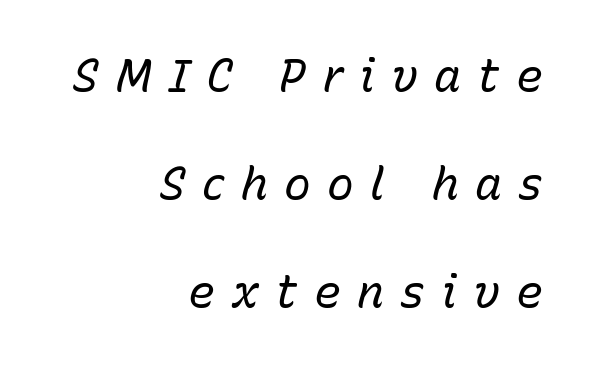
Q: Is the text bold? A: No.
Q: Is the text italic (slanted)? A: Yes, it leans right by about 15 degrees.
Q: Is the text underlined? A: No.
Q: How is the paragraph aligned? A: Right-aligned.
Q: Is the spacing between letters normal or unusually wide? A: Unusually wide.
Q: Is the spacing between lines tight, normal or loose? A: Loose.
Q: Width (condensed, normal, or wide)? A: Normal.
Q: Stroke contrast? A: Low.
Q: x-height? A: Medium.
Q: Monospaced? A: No.
